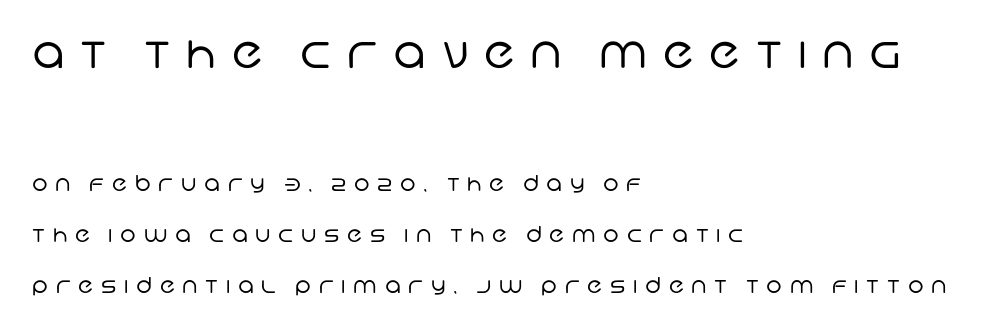
The passage shown is typed in a proportional face where columns would drift. Look at the tracking — it's clearly loosened, letters drifting apart. A student would notice the top passage is typeset larger than what follows. Notice the wide empty band between every row — that's loose leading.
